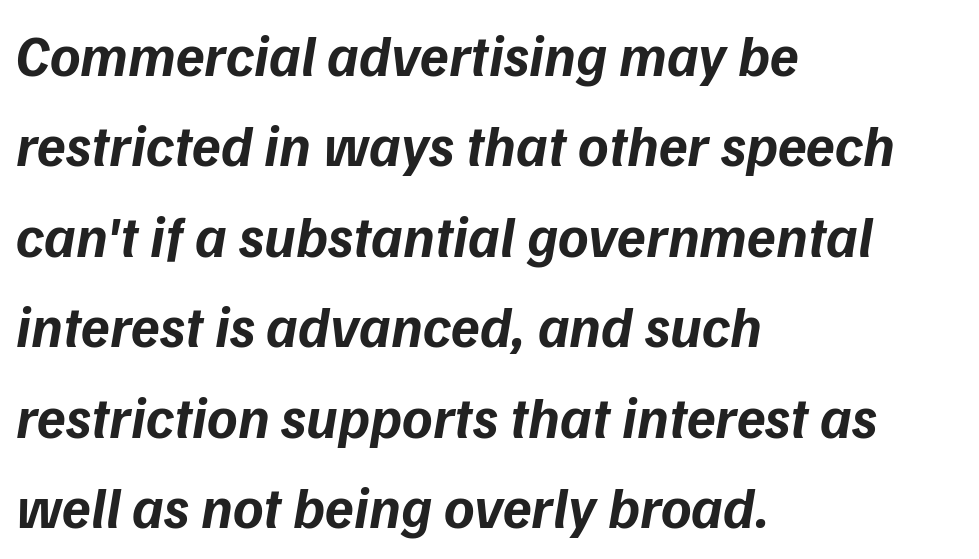
Q: Is the text bold? A: Yes.
Q: Is the typeface a serif or a sans-serif typeface? A: Sans-serif.
Q: Is the text underlined? A: No.
Q: How is the paragraph aligned? A: Left-aligned.
Q: Is the spacing between letters normal or unusually wide? A: Normal.
Q: Is the spacing between lines tight, normal or loose? A: Normal.
Q: Width (condensed, normal, or wide)? A: Normal.
Q: Stroke contrast? A: Low.
Q: x-height? A: Medium.
Q: Monospaced? A: No.
